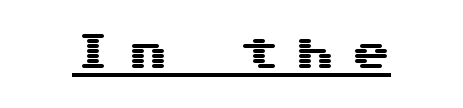
Here the designer chose a console-style face with uniform glyph widths. Typographically, this falls in the sans-serif category. Nope, not italic — everything's standing straight. Honestly, the letter spacing is so wide it's the main thing you notice.
